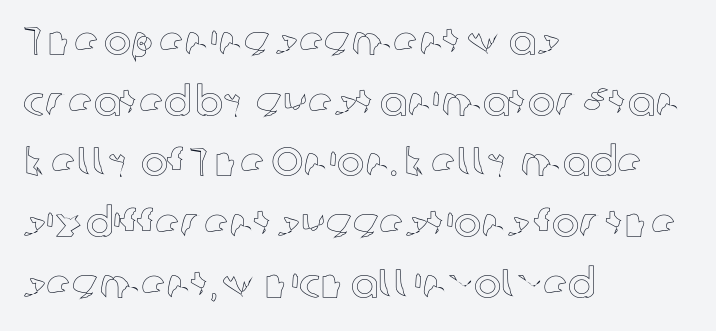
Q: Is the text italic (slanted)? A: No, it is upright.
Q: Is the text underlined? A: No.
Q: How is the paragraph aligned? A: Left-aligned.
Q: Is the spacing between letters normal or unusually wide? A: Normal.
Q: Is the spacing between lines tight, normal or loose? A: Normal.
Q: Width (condensed, normal, or wide)? A: Normal.
Q: x-height? A: Medium.
Q: Monospaced? A: No.
